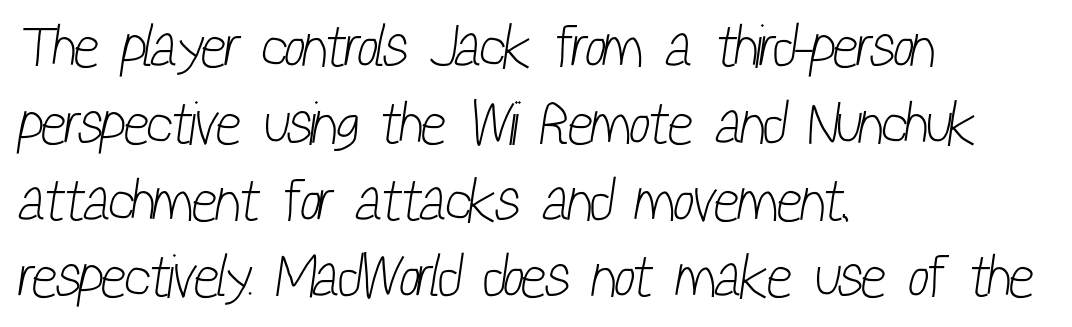
{"serif": "no", "bold": "no", "weight": "light", "width": "condensed", "stroke_contrast": "low", "x_height": "medium", "monospaced": "no", "underline": "no", "align": "left", "line_spacing": "normal", "line_spacing_ratio": 1.28, "letter_spacing": "normal", "letter_spacing_em": 0.0, "glyph_px": 60}
